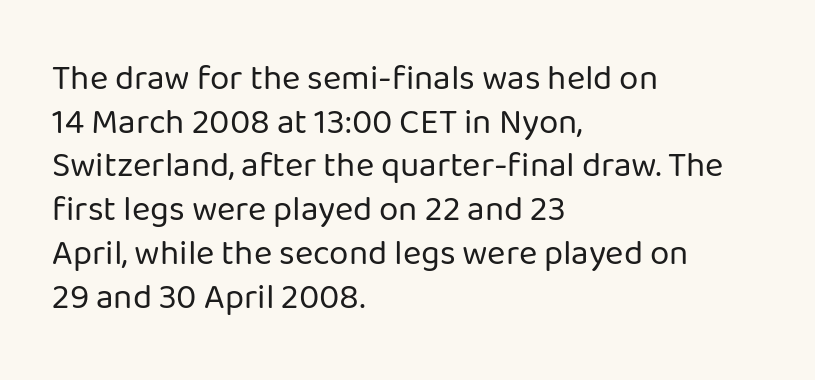
The image shows 35 px regular-weight sans-serif type, upright; set left-aligned, normal line spacing (1.25x), normal letter spacing, not underlined; low stroke contrast and a medium x-height.
